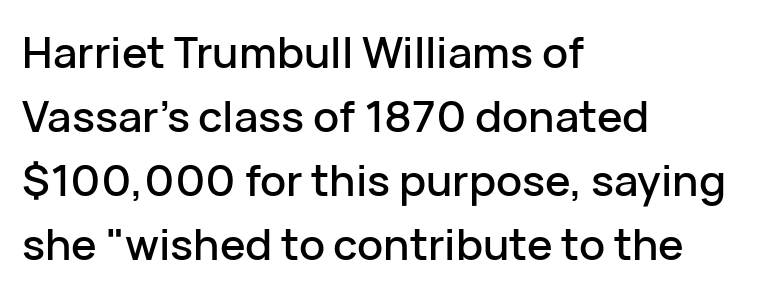
Q: Is the text italic (slanted)? A: No, it is upright.
Q: Is the typeface a serif or a sans-serif typeface? A: Sans-serif.
Q: Is the text underlined? A: No.
Q: How is the paragraph aligned? A: Left-aligned.
Q: Is the spacing between letters normal or unusually wide? A: Normal.
Q: Is the spacing between lines tight, normal or loose? A: Normal.
Q: Width (condensed, normal, or wide)? A: Normal.
Q: Stroke contrast? A: Low.
Q: x-height? A: Medium.
Q: Monospaced? A: No.
